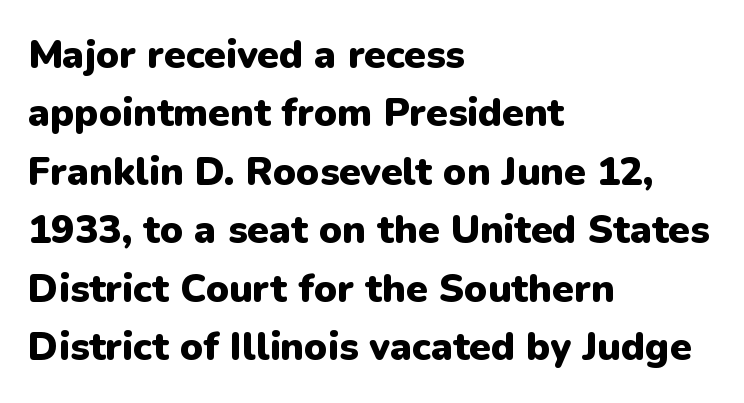
{"serif": "no", "italic": "no", "bold": "yes", "weight": "heavy", "width": "normal", "stroke_contrast": "low", "x_height": "medium", "monospaced": "no", "underline": "no", "align": "left", "line_spacing": "normal", "line_spacing_ratio": 1.5, "letter_spacing": "normal", "letter_spacing_em": 0.0, "glyph_px": 39}
